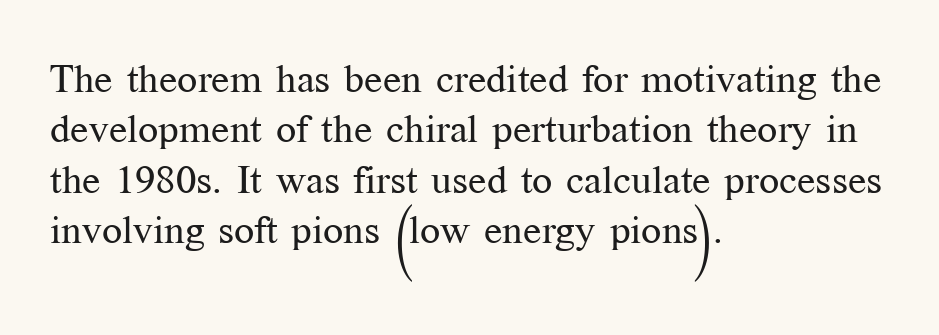
Q: Is the text bold? A: No.
Q: Is the text italic (slanted)? A: No, it is upright.
Q: Is the typeface a serif or a sans-serif typeface? A: Serif.
Q: Is the text underlined? A: No.
Q: How is the paragraph aligned? A: Left-aligned.
Q: Is the spacing between letters normal or unusually wide? A: Normal.
Q: Is the spacing between lines tight, normal or loose? A: Normal.
Q: Width (condensed, normal, or wide)? A: Normal.
Q: Stroke contrast? A: Medium.
Q: x-height? A: Medium.
Q: Monospaced? A: No.
